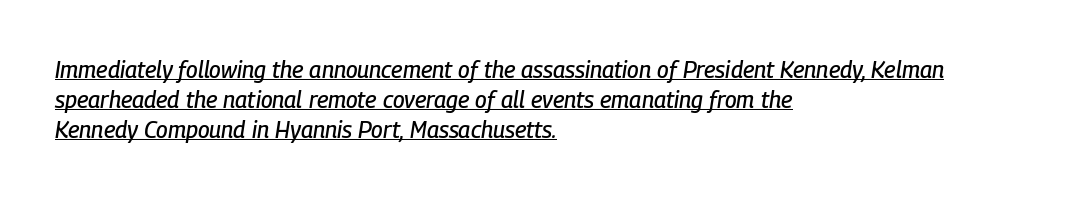
The image shows 23 px text type, italic (leaning right); set left-aligned, normal line spacing (1.3x), normal letter spacing, underlined.
